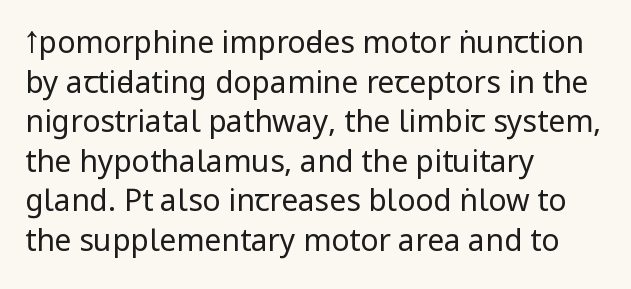
Descenders hang freely into open space. The rendering anchors every line to the left-hand side. The font's upright variant was chosen for this text. This sample uses plain, unmodified letter spacing. Weight: regular or lighter. Is this a sans? Yes — the strokes have no serifs.
